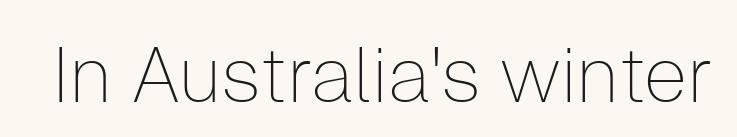
{"serif": "no", "italic": "no", "bold": "no", "weight": "thin", "width": "normal", "stroke_contrast": "low", "x_height": "medium", "monospaced": "no", "underline": "no", "letter_spacing": "normal", "letter_spacing_em": 0.0, "glyph_px": 78}
